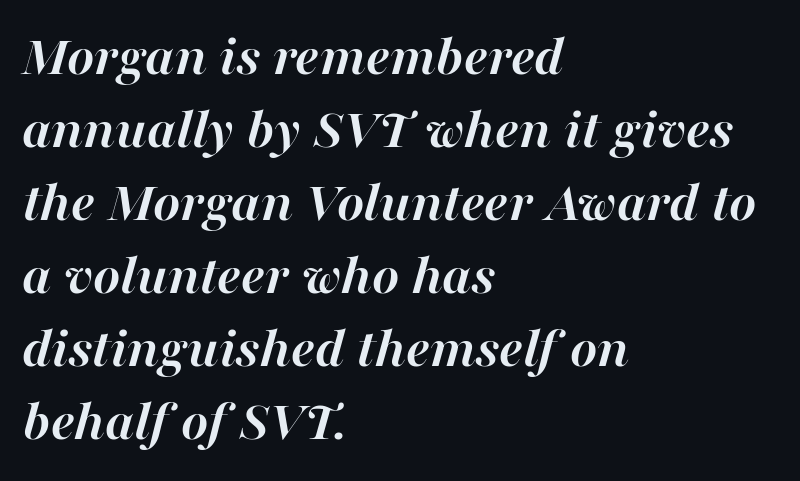
The image shows 58 px semibold type, italic (leaning right); set left-aligned, normal line spacing (1.26x), normal letter spacing, not underlined; high stroke contrast and a medium x-height.
